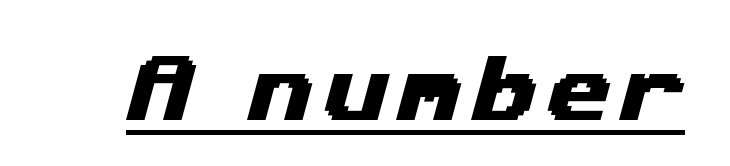
{"serif": "no", "width": "wide", "stroke_contrast": "medium", "x_height": "medium", "monospaced": "no", "underline": "yes", "glyph_px": 74}
